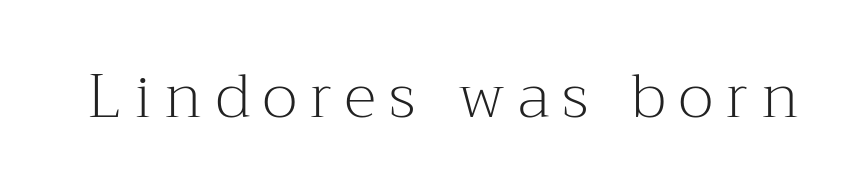
Characters follow at a spacing far wider than the type designer built in. Are there feet on the stems? There are — it's a serif. Ink coverage per letter is moderate at most. Honestly, there is no underline to notice here at all. No italicization has been applied; the sample stays upright.
